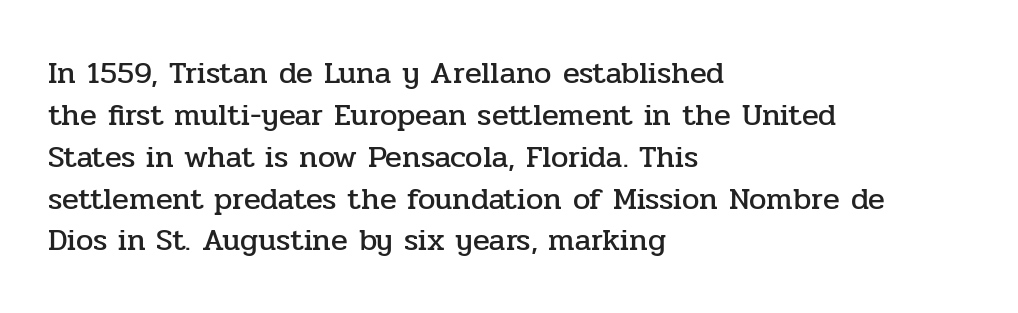
Q: Is the text italic (slanted)? A: No, it is upright.
Q: Is the typeface a serif or a sans-serif typeface? A: Serif.
Q: Is the text underlined? A: No.
Q: How is the paragraph aligned? A: Left-aligned.
Q: Is the spacing between letters normal or unusually wide? A: Normal.
Q: Is the spacing between lines tight, normal or loose? A: Normal.
Q: Width (condensed, normal, or wide)? A: Normal.
Q: Stroke contrast? A: Low.
Q: x-height? A: Medium.
Q: Monospaced? A: No.
